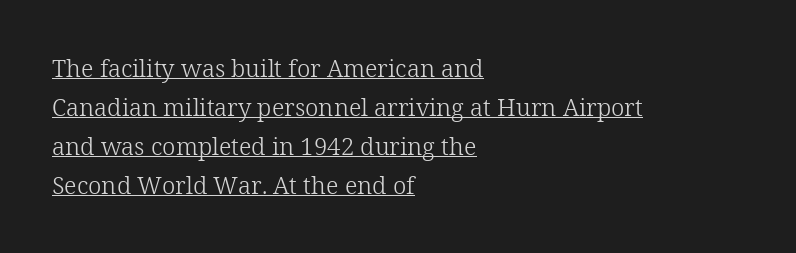
Students, observe the line beneath the letters — that is underlining. The line-height multiplier appears to be the usual default. The lines are quadded left. Upright lettering throughout. Think standard paragraph weight, or any step lighter than that. Short note: letters normally spaced.
